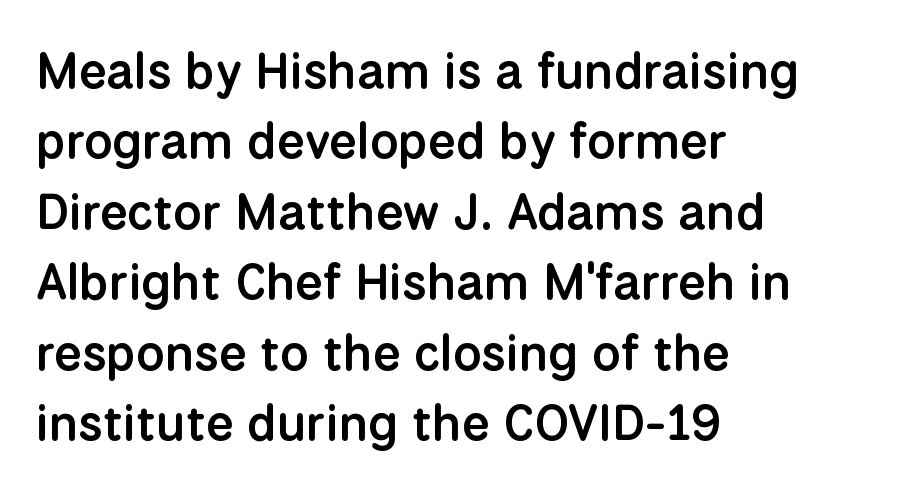
Q: Is the text bold? A: Semi-bold.
Q: Is the text italic (slanted)? A: No, it is upright.
Q: Is the typeface a serif or a sans-serif typeface? A: Sans-serif.
Q: Is the text underlined? A: No.
Q: How is the paragraph aligned? A: Left-aligned.
Q: Is the spacing between letters normal or unusually wide? A: Normal.
Q: Is the spacing between lines tight, normal or loose? A: Normal.
Q: Width (condensed, normal, or wide)? A: Normal.
Q: Stroke contrast? A: Low.
Q: x-height? A: Medium.
Q: Monospaced? A: No.
